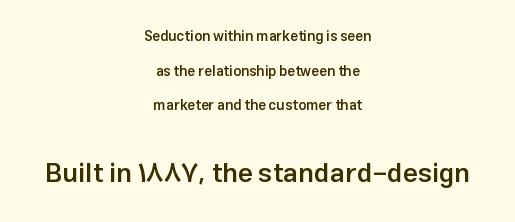
Q: Is the text bold? A: Semi-bold.
Q: Is the text italic (slanted)? A: No, it is upright.
Q: Is the text underlined? A: No.
Q: How is the paragraph aligned? A: Centered.
Q: Is the spacing between letters normal or unusually wide? A: Normal.
Q: Is the spacing between lines tight, normal or loose? A: Loose.
Q: Which block of text is set in a larger size, the first (top) or the second (bottom)? A: The second (bottom) one.
